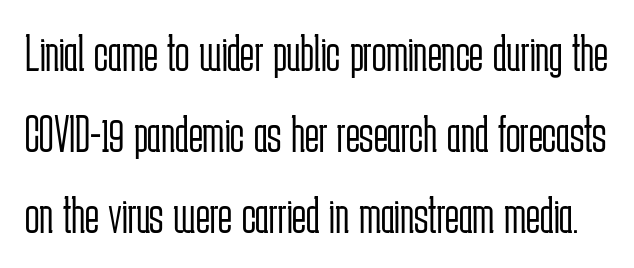
Students, observe: this is what conventionally led text looks like. Each stroke keeps to a modest, everyday thickness or less. The passage shown has conventional tracking throughout. The letters stand straight up with perfectly vertical stems. Unlike a traditional serif, this face leaves its strokes unadorned.
